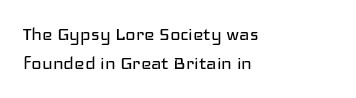
{"italic": "no", "bold": "no", "underline": "no", "align": "left", "line_spacing": "normal", "line_spacing_ratio": 1.34, "letter_spacing": "normal", "letter_spacing_em": 0.0, "glyph_px": 22}
